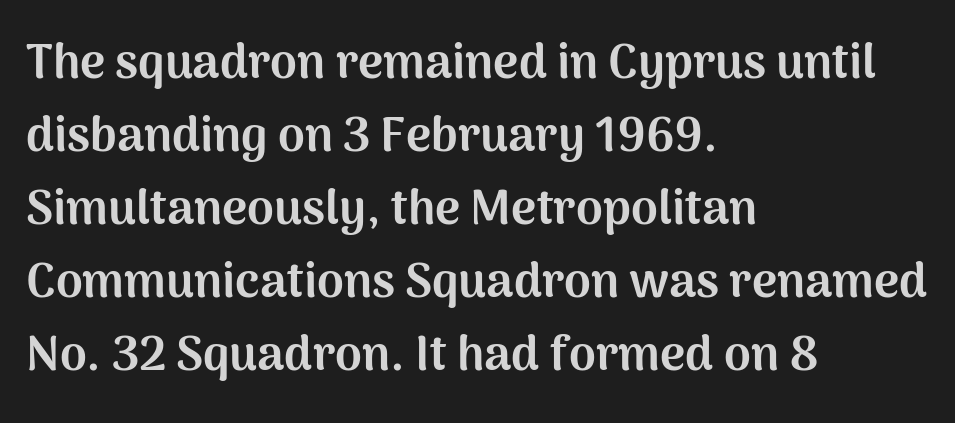
{"serif": "no", "italic": "no", "bold": "yes", "weight": "bold", "width": "normal", "stroke_contrast": "medium", "x_height": "medium", "monospaced": "no", "underline": "no", "align": "left", "line_spacing": "normal", "line_spacing_ratio": 1.52, "letter_spacing": "normal", "letter_spacing_em": 0.0, "glyph_px": 48}
